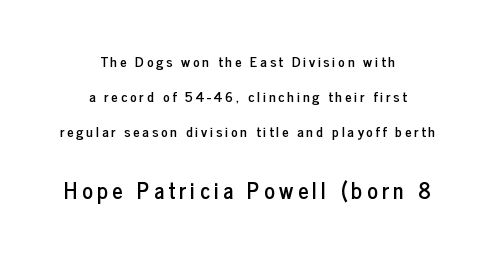
The image shows 22 px text type, upright; set centered, loose line spacing (2.49x), unusually wide letter spacing (+0.2 em), not underlined; the second (bottom) block is 1.57x larger.
